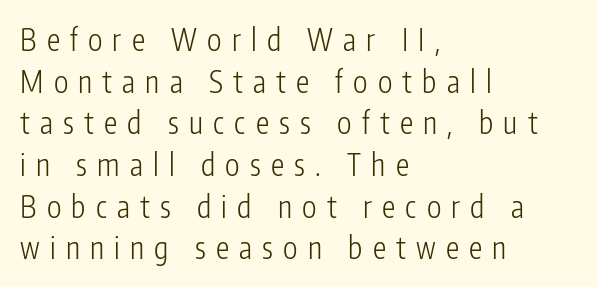
The gap between lines stays unmarked. A light-to-regular cut is what we see here. Horizontally, the lines are justified to the leading edge only. Nothing sits at the stroke ends, so this counts as sans-serif.
